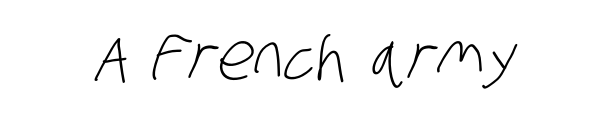
Q: Is the text bold? A: No.
Q: Is the typeface a serif or a sans-serif typeface? A: Sans-serif.
Q: Is the text underlined? A: No.
Q: Is the spacing between letters normal or unusually wide? A: Normal.
Q: Width (condensed, normal, or wide)? A: Condensed.
Q: Stroke contrast? A: Low.
Q: x-height? A: Large.
Q: Monospaced? A: No.
